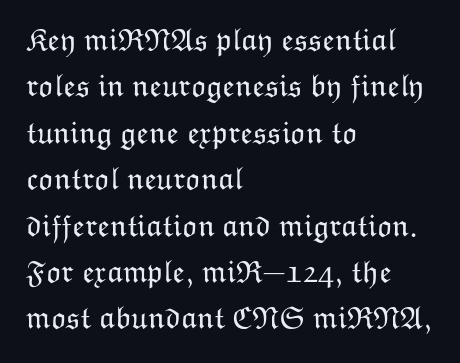
{"italic": "no", "bold": "no", "weight": "light", "width": "normal", "stroke_contrast": "low", "x_height": "medium", "monospaced": "no", "underline": "no", "align": "left", "line_spacing": "normal", "line_spacing_ratio": 1.45, "letter_spacing": "normal", "letter_spacing_em": 0.0, "glyph_px": 32}
